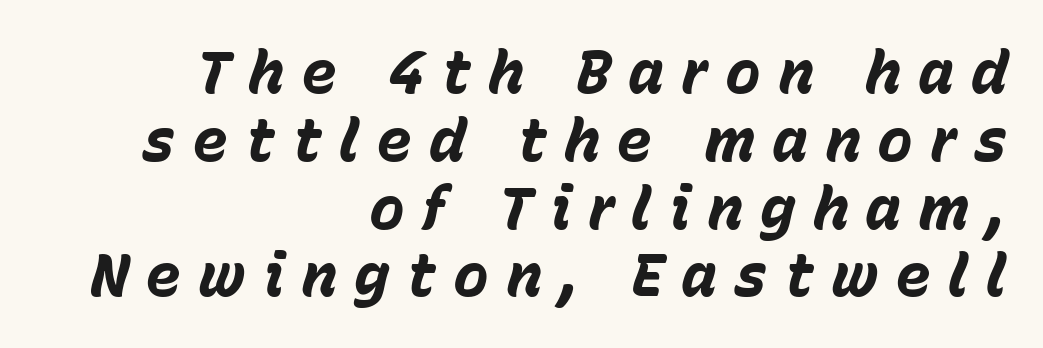
The strip under each line holds only bare page. Thick stems and heavy bowls — unmistakably bold. In terms of posture, this sample is oblique. The letterforms stand isolated, each surrounded by extra space.
